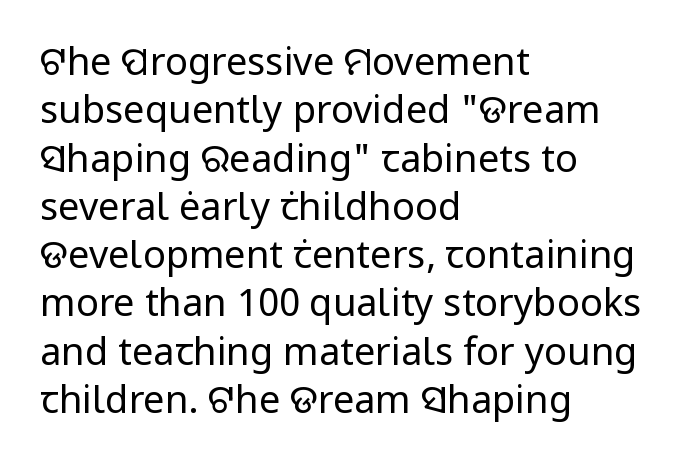
{"serif": "no", "italic": "no", "bold": "no", "weight": "regular", "width": "normal", "stroke_contrast": "low", "x_height": "medium", "monospaced": "no", "underline": "no", "align": "left", "line_spacing": "normal", "line_spacing_ratio": 1.27, "letter_spacing": "normal", "letter_spacing_em": 0.0, "glyph_px": 38}
